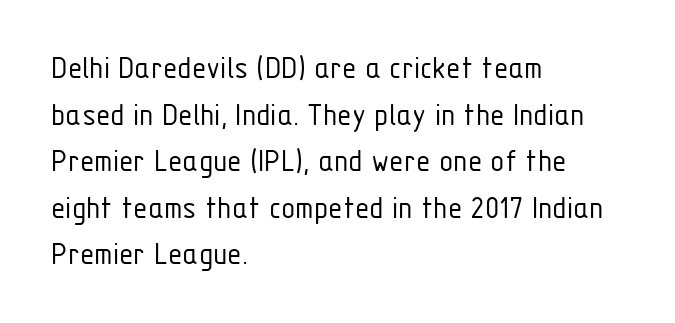
Q: Is the text bold? A: No.
Q: Is the text italic (slanted)? A: No, it is upright.
Q: Is the typeface a serif or a sans-serif typeface? A: Sans-serif.
Q: Is the text underlined? A: No.
Q: How is the paragraph aligned? A: Left-aligned.
Q: Is the spacing between letters normal or unusually wide? A: Normal.
Q: Is the spacing between lines tight, normal or loose? A: Normal.
Q: Width (condensed, normal, or wide)? A: Condensed.
Q: Stroke contrast? A: Low.
Q: x-height? A: Medium.
Q: Monospaced? A: No.
